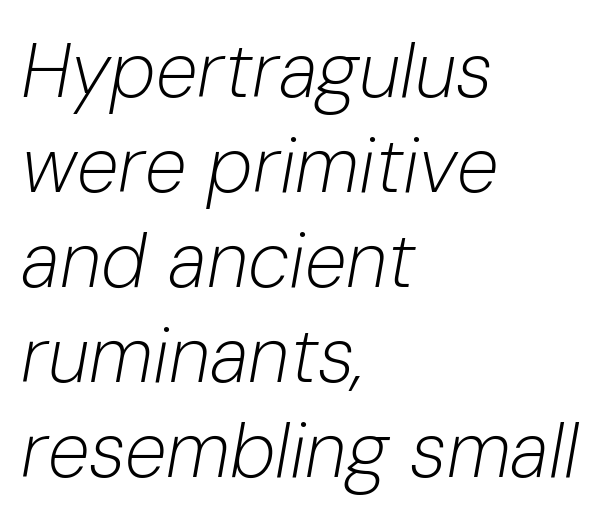
{"italic": "yes", "lean": "right", "slant_degrees": 10, "bold": "no", "weight": "light", "width": "normal", "stroke_contrast": "low", "x_height": "medium", "monospaced": "no", "underline": "no", "align": "left", "line_spacing": "normal", "line_spacing_ratio": 1.25, "letter_spacing": "normal", "letter_spacing_em": 0.0, "glyph_px": 76}
